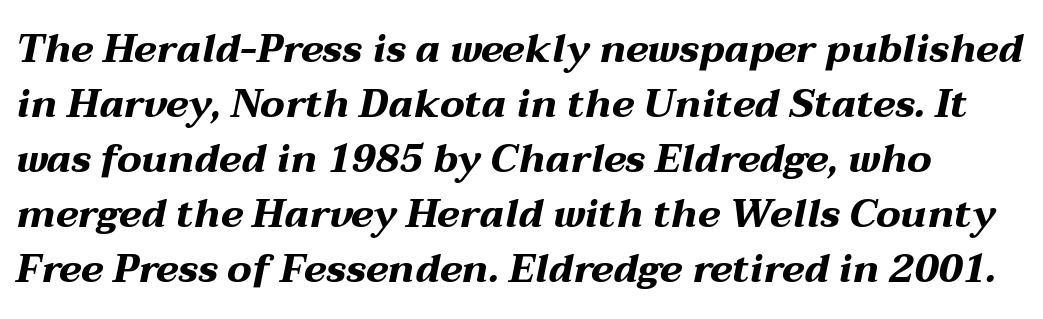
Proportional: the letters do not fall into vertical columns. The baseline area is clear. The letters are bold, with thick, heavy strokes. Leading: standard. This sample uses an oblique cut, with every glyph tilted off the vertical. Glyph-to-glyph distance matches everyday printed text.
